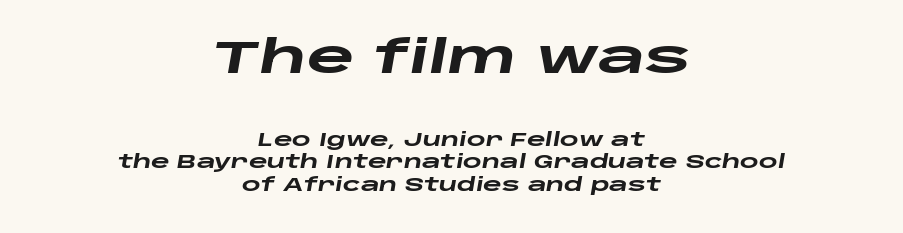
The image shows 46 px heavy, wide type, italic (leaning right); set centered, normal line spacing (1.26x), normal letter spacing, not underlined; the first (top) block is 2.56x larger; low stroke contrast and a large x-height.
